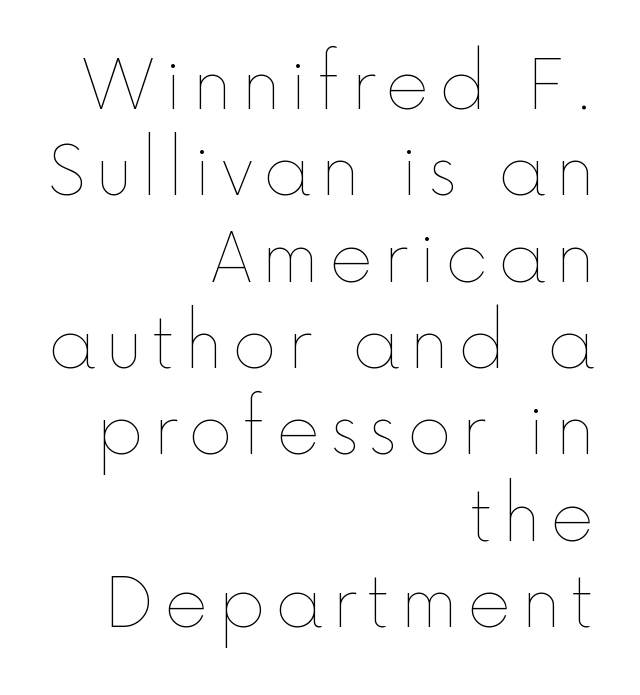
Q: Is the text bold? A: No.
Q: Is the text italic (slanted)? A: No, it is upright.
Q: Is the text underlined? A: No.
Q: How is the paragraph aligned? A: Right-aligned.
Q: Is the spacing between lines tight, normal or loose? A: Normal.
Q: Width (condensed, normal, or wide)? A: Normal.
Q: x-height? A: Medium.
Q: Monospaced? A: No.
